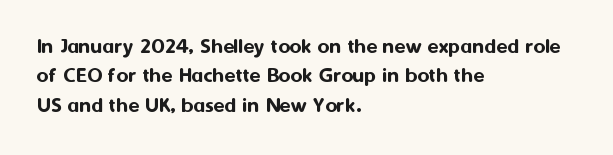
Q: Is the text italic (slanted)? A: No, it is upright.
Q: Is the text underlined? A: No.
Q: How is the paragraph aligned? A: Left-aligned.
Q: Is the spacing between letters normal or unusually wide? A: Normal.
Q: Is the spacing between lines tight, normal or loose? A: Normal.
